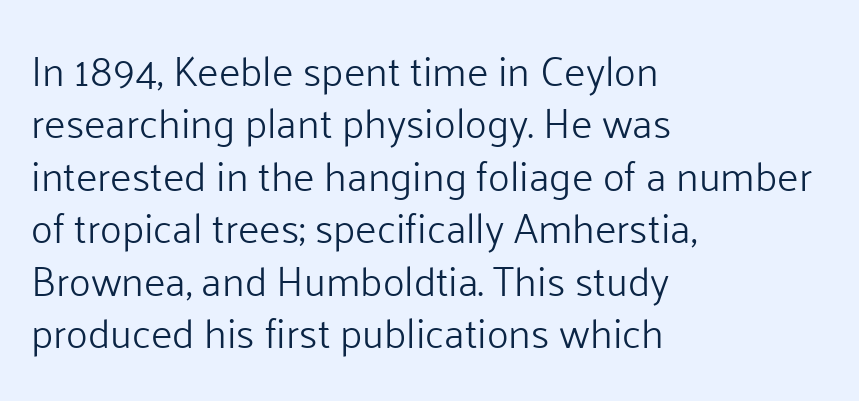
Tracking here is standard; glyphs follow each other at the usual distance. Plain, unruled lines of type. A normal amount of white space separates one row of letters from the next. If you drew a ruler down the left edge, every line would touch it.
